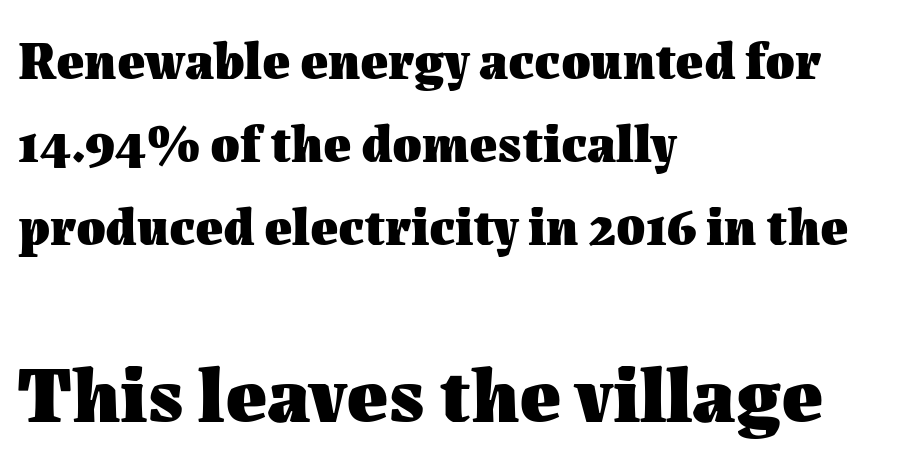
{"italic": "no", "bold": "yes", "weight": "heavy", "width": "normal", "stroke_contrast": "medium", "x_height": "medium", "monospaced": "no", "underline": "no", "align": "left", "line_spacing": "normal", "line_spacing_ratio": 1.57, "letter_spacing": "normal", "letter_spacing_em": 0.0, "larger_block": "second", "size_ratio": 1.49, "glyph_px": 79}
